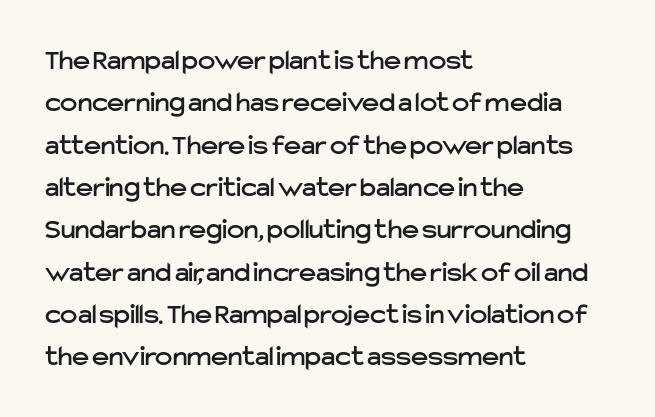
{"serif": "no", "italic": "no", "width": "normal", "stroke_contrast": "low", "x_height": "medium", "monospaced": "no", "underline": "no", "align": "left", "line_spacing": "normal", "line_spacing_ratio": 1.46, "letter_spacing": "normal", "letter_spacing_em": 0.0, "glyph_px": 29}
